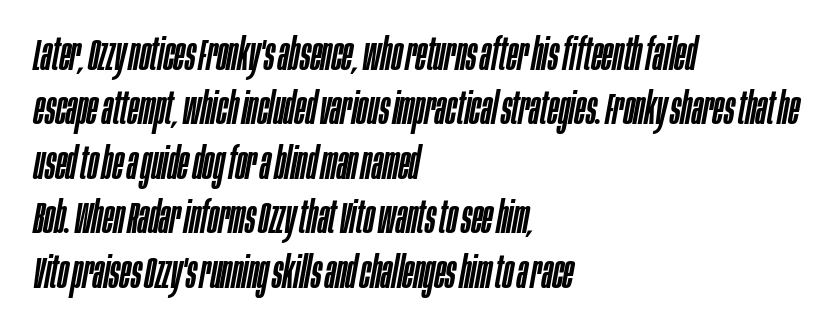
{"italic": "yes", "lean": "right", "slant_degrees": 10, "width": "condensed", "stroke_contrast": "low", "x_height": "large", "monospaced": "no", "underline": "no", "align": "left", "line_spacing_ratio": 1.21, "letter_spacing": "normal", "letter_spacing_em": 0.0, "glyph_px": 45}
